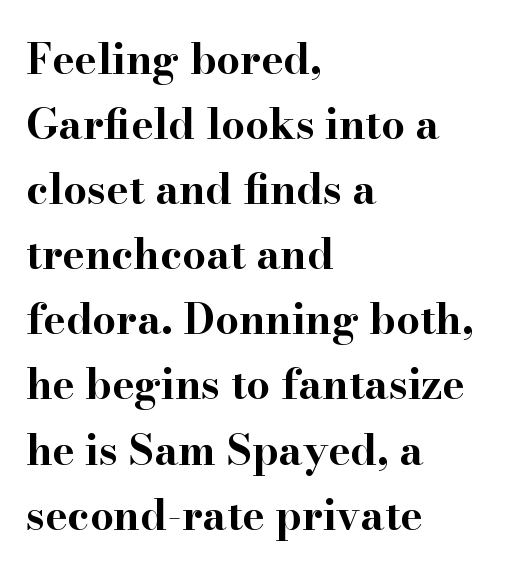
The image shows 42 px bold, wide serif type, upright; set left-aligned, normal line spacing (1.55x), normal letter spacing, not underlined; high stroke contrast and a small x-height.
